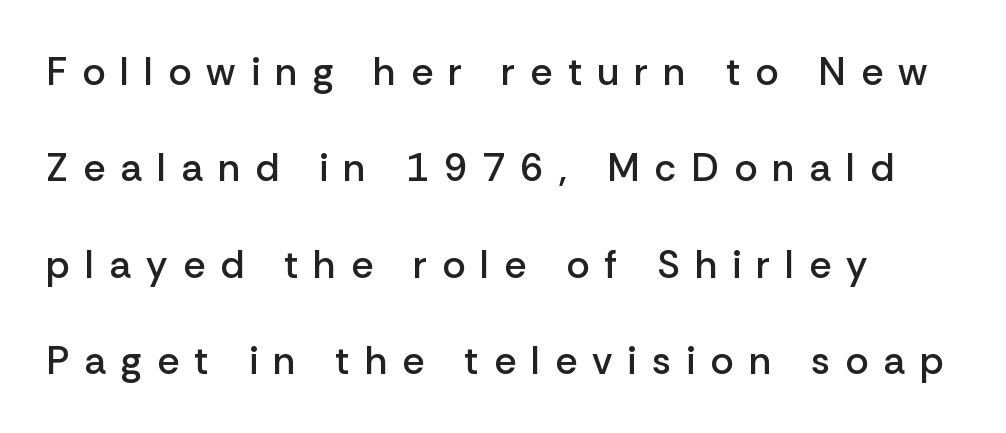
{"serif": "no", "italic": "no", "bold": "semi", "weight": "semibold", "width": "normal", "stroke_contrast": "low", "x_height": "medium", "monospaced": "no", "underline": "no", "align": "left", "line_spacing": "loose", "line_spacing_ratio": 2.47, "letter_spacing": "wide", "letter_spacing_em": 0.39, "glyph_px": 39}
